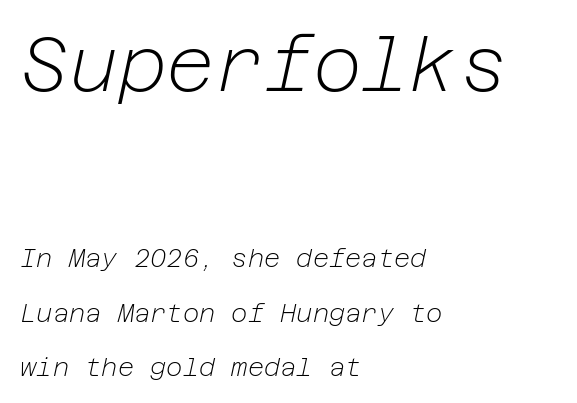
{"italic": "yes", "lean": "right", "slant_degrees": 12, "bold": "no", "weight": "light", "width": "normal", "stroke_contrast": "low", "x_height": "medium", "underline": "no", "align": "left", "line_spacing": "loose", "line_spacing_ratio": 2.18, "letter_spacing": "normal", "letter_spacing_em": 0.0, "larger_block": "first", "size_ratio": 3.0, "glyph_px": 75}
